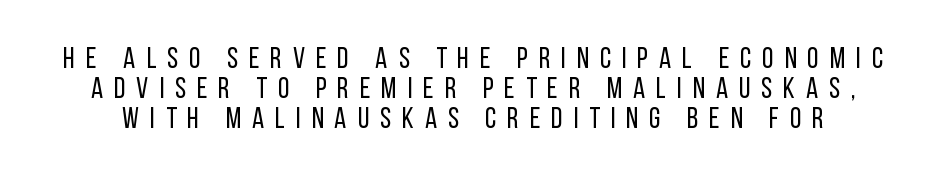
The image shows 29 px regular-weight, condensed sans-serif type, upright; set tight line spacing (1.04x), unusually wide letter spacing (+0.38 em), not underlined; low stroke contrast and a large x-height.
